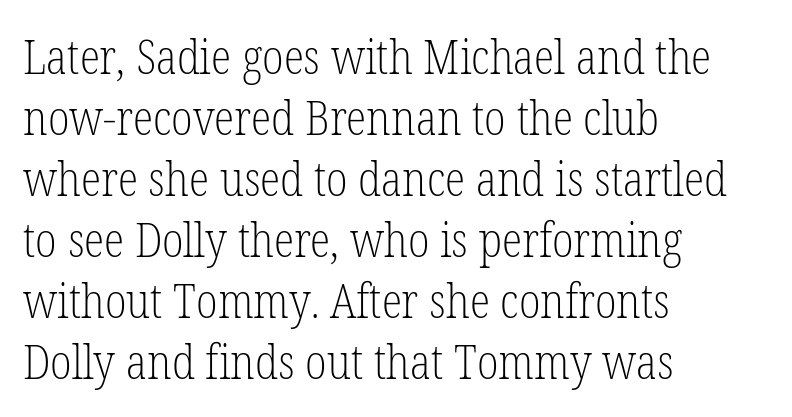
The image shows 47 px light, condensed serif type, upright; set left-aligned, normal line spacing (1.3x), normal letter spacing, not underlined; low stroke contrast and a medium x-height.
